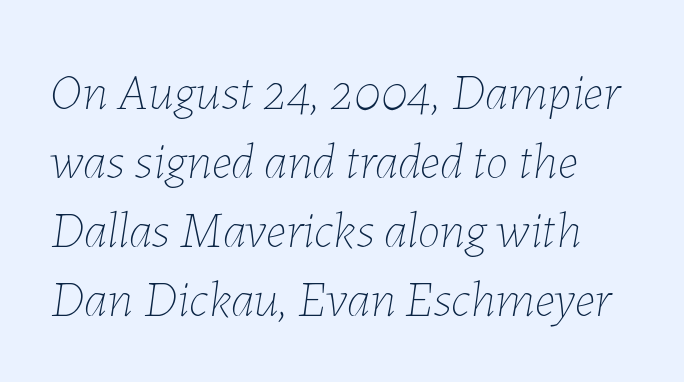
Spacing between characters is what you'd get straight out of the box. Unbolded letterforms with no extra heft. The font's italic variant was chosen for this text. The face used here is proportionally spaced, like ordinary book or web type. Descender tails drop into unmarked territory. This sample keeps an unexceptional amount of space between lines.
